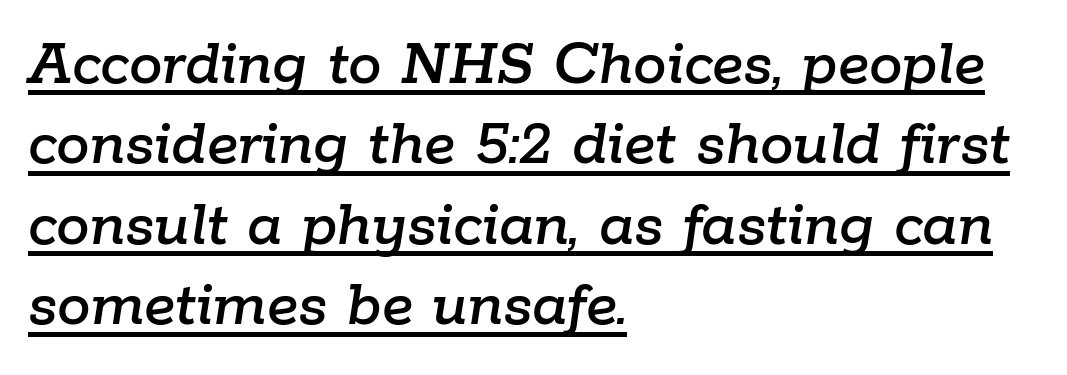
Compared with ordinary roman type, these characters are visibly tilted. The letters sit at their default tracking, neither squeezed nor spread. You can see a thin bar hugging the bottom of the glyphs. A typesetter would call this proportional, since set widths differ per character.
